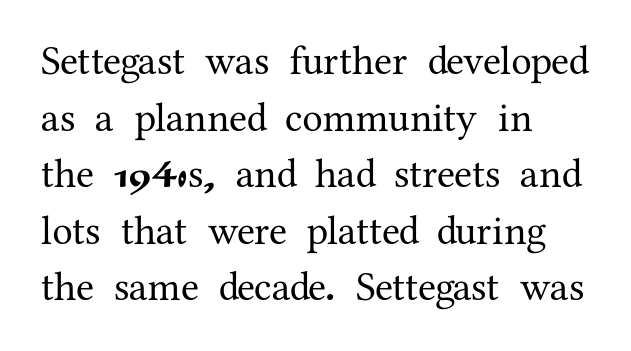
The image shows 41 px serif type, upright; set left-aligned, normal line spacing (1.38x), normal letter spacing, not underlined; medium stroke contrast and a medium x-height.
